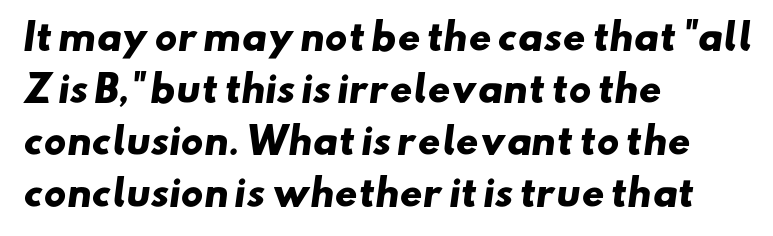
{"serif": "no", "bold": "yes", "weight": "heavy", "width": "wide", "stroke_contrast": "low", "x_height": "small", "monospaced": "no", "underline": "no", "align": "left", "line_spacing": "normal", "line_spacing_ratio": 1.49, "letter_spacing": "normal", "letter_spacing_em": 0.0, "glyph_px": 35}
